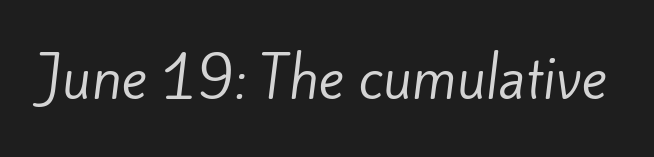
Q: Is the text bold? A: No.
Q: Is the typeface a serif or a sans-serif typeface? A: Sans-serif.
Q: Is the text underlined? A: No.
Q: Is the spacing between letters normal or unusually wide? A: Normal.
Q: Width (condensed, normal, or wide)? A: Normal.
Q: Stroke contrast? A: Low.
Q: x-height? A: Small.
Q: Monospaced? A: No.
